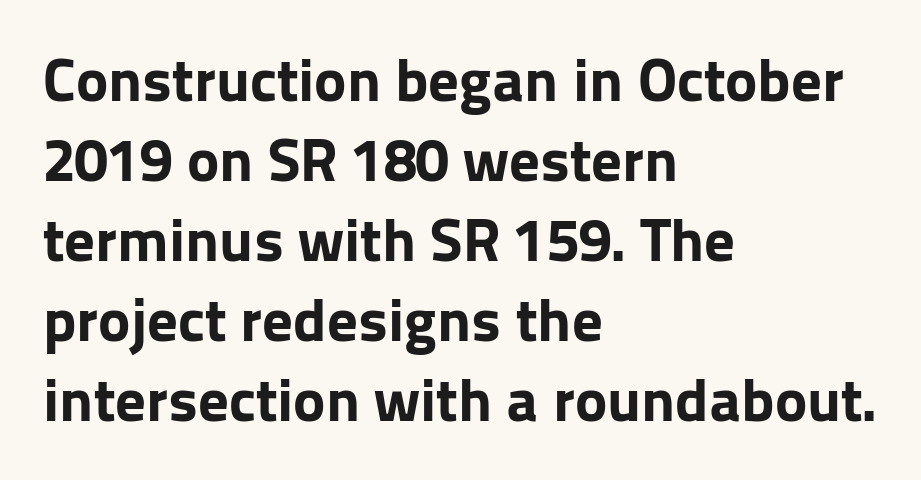
The image shows 61 px bold sans-serif type, upright; set left-aligned, normal line spacing (1.31x), normal letter spacing, not underlined; low stroke contrast and a medium x-height.
